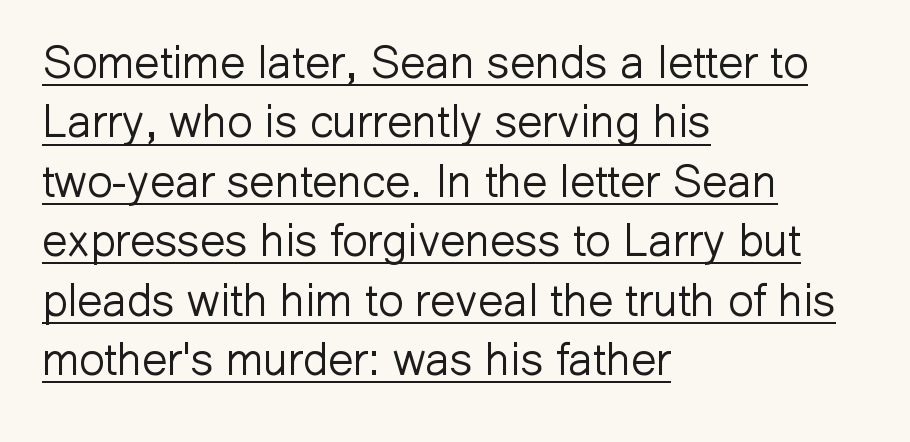
Q: Is the text bold? A: No.
Q: Is the text italic (slanted)? A: No, it is upright.
Q: Is the typeface a serif or a sans-serif typeface? A: Sans-serif.
Q: Is the text underlined? A: Yes.
Q: How is the paragraph aligned? A: Left-aligned.
Q: Is the spacing between letters normal or unusually wide? A: Normal.
Q: Is the spacing between lines tight, normal or loose? A: Normal.
Q: Width (condensed, normal, or wide)? A: Normal.
Q: Stroke contrast? A: Low.
Q: x-height? A: Medium.
Q: Monospaced? A: No.
